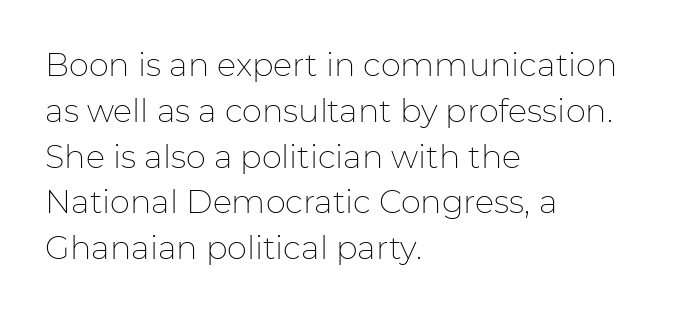
Q: Is the text bold? A: No.
Q: Is the text italic (slanted)? A: No, it is upright.
Q: Is the typeface a serif or a sans-serif typeface? A: Sans-serif.
Q: Is the text underlined? A: No.
Q: How is the paragraph aligned? A: Left-aligned.
Q: Is the spacing between letters normal or unusually wide? A: Normal.
Q: Is the spacing between lines tight, normal or loose? A: Normal.
Q: Width (condensed, normal, or wide)? A: Normal.
Q: Stroke contrast? A: Low.
Q: x-height? A: Medium.
Q: Monospaced? A: No.
